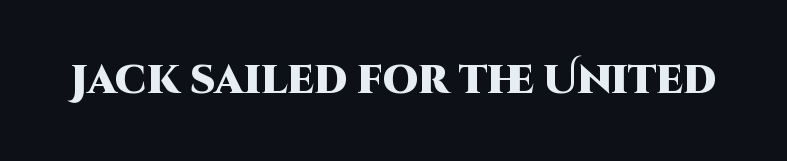
Summary of weight: heavy, a full bold. The passage shown is not underscored anywhere. Between one letter and the next there's only the usual sliver of space. A sans-serif font was chosen for this passage. Ascenders rise straight up at ninety degrees. Do the characters align in a grid? No, the font is proportional.
